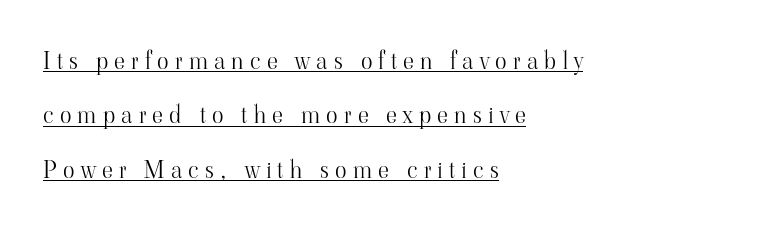
Q: Is the text bold? A: No.
Q: Is the text italic (slanted)? A: No, it is upright.
Q: Is the text underlined? A: Yes.
Q: How is the paragraph aligned? A: Left-aligned.
Q: Is the spacing between letters normal or unusually wide? A: Unusually wide.
Q: Is the spacing between lines tight, normal or loose? A: Loose.
